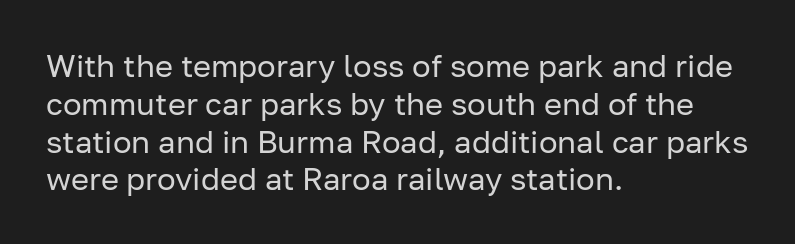
Which margin do the lines hug? The left one — the right edge is uneven. Type style note: lacks serifs. Does the lettering tilt? It doesn't — this is upright. The foot of each line stays bare and open. The horizontal fit of the characters is conventional and even.
